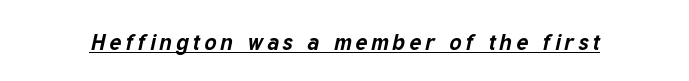
Q: Is the text bold? A: Yes.
Q: Is the text italic (slanted)? A: Yes, it leans right by about 12 degrees.
Q: Is the text underlined? A: Yes.
